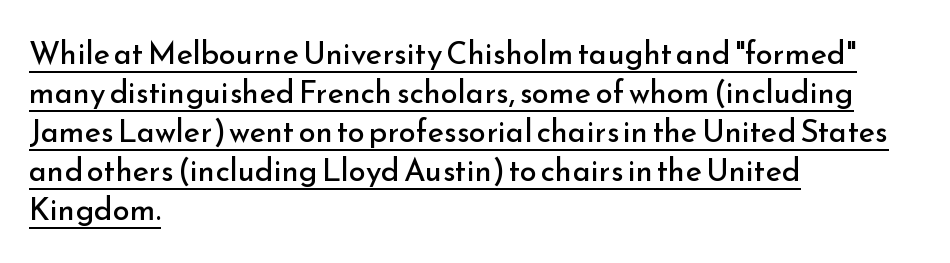
Q: Is the text bold? A: No.
Q: Is the text italic (slanted)? A: No, it is upright.
Q: Is the typeface a serif or a sans-serif typeface? A: Sans-serif.
Q: Is the text underlined? A: Yes.
Q: How is the paragraph aligned? A: Left-aligned.
Q: Is the spacing between letters normal or unusually wide? A: Normal.
Q: Is the spacing between lines tight, normal or loose? A: Normal.
Q: Width (condensed, normal, or wide)? A: Normal.
Q: Stroke contrast? A: Low.
Q: x-height? A: Small.
Q: Monospaced? A: No.
